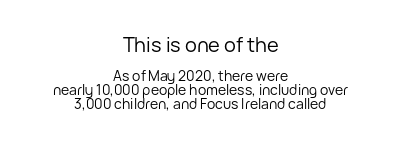
The image shows 20 px text type, upright; set centered, tight line spacing (1.0x), normal letter spacing, not underlined; the first (top) block is 1.43x larger.
